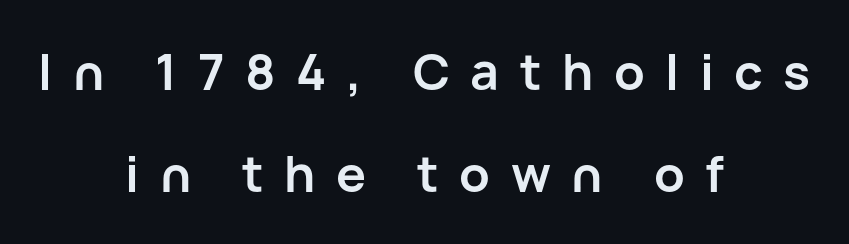
{"serif": "no", "italic": "no", "bold": "yes", "weight": "semibold", "width": "normal", "stroke_contrast": "low", "x_height": "medium", "monospaced": "no", "underline": "no", "align": "center", "line_spacing": "loose", "line_spacing_ratio": 2.05, "letter_spacing": "wide", "letter_spacing_em": 0.41, "glyph_px": 50}
